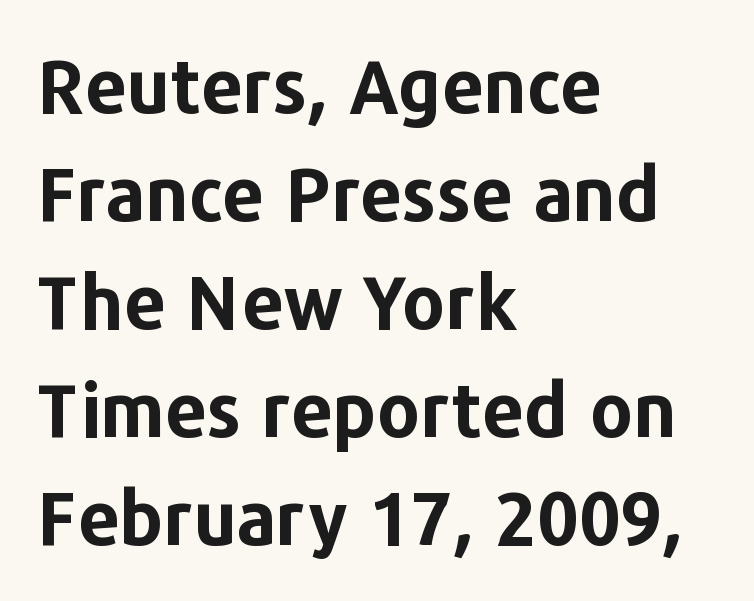
Q: Is the text bold? A: Yes.
Q: Is the text italic (slanted)? A: No, it is upright.
Q: Is the typeface a serif or a sans-serif typeface? A: Sans-serif.
Q: Is the text underlined? A: No.
Q: How is the paragraph aligned? A: Left-aligned.
Q: Is the spacing between letters normal or unusually wide? A: Normal.
Q: Is the spacing between lines tight, normal or loose? A: Normal.
Q: Width (condensed, normal, or wide)? A: Normal.
Q: Stroke contrast? A: Low.
Q: x-height? A: Medium.
Q: Monospaced? A: No.
